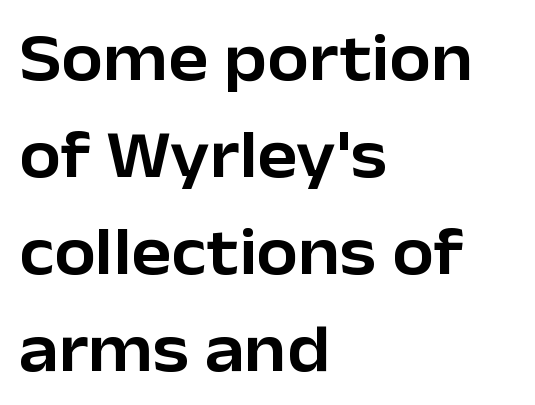
The image shows 67 px sans-serif type, upright; set left-aligned, normal line spacing (1.45x), normal letter spacing, not underlined; low stroke contrast and a medium x-height.
